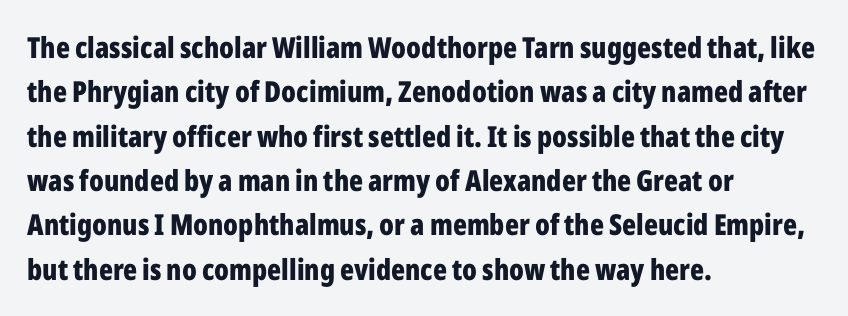
The image shows 29 px bold, condensed sans-serif type, upright; set left-aligned, normal line spacing (1.53x), normal letter spacing, not underlined; low stroke contrast and a medium x-height.
